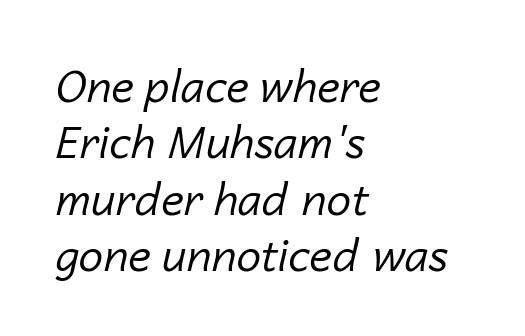
Q: Is the text bold? A: No.
Q: Is the text italic (slanted)? A: Yes, it leans right by about 14 degrees.
Q: Is the text underlined? A: No.
Q: How is the paragraph aligned? A: Left-aligned.
Q: Is the spacing between letters normal or unusually wide? A: Normal.
Q: Is the spacing between lines tight, normal or loose? A: Normal.
Q: Width (condensed, normal, or wide)? A: Normal.
Q: Stroke contrast? A: Low.
Q: x-height? A: Medium.
Q: Monospaced? A: No.
